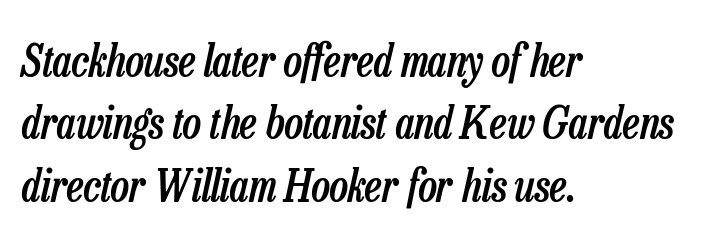
What weight is shown? A semibold, between regular and bold. Tall strokes in this sample are angled rather than plumb. Rows of type keep a routine distance in the vertical direction. Standard letterfit; no display-style spreading of the glyphs.
